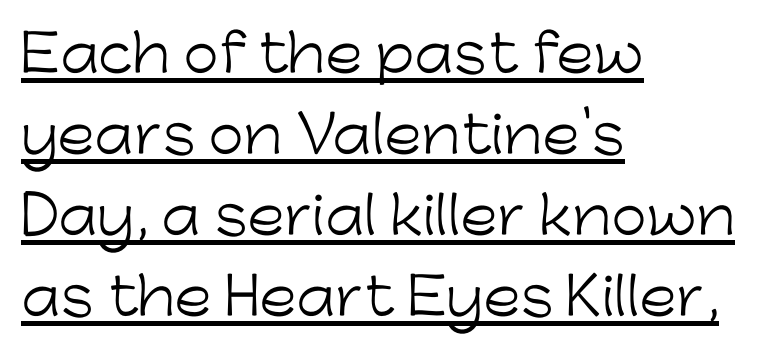
{"serif": "no", "italic": "no", "bold": "no", "weight": "light", "width": "normal", "stroke_contrast": "low", "x_height": "medium", "monospaced": "no", "underline": "yes", "align": "left", "line_spacing": "normal", "line_spacing_ratio": 1.59, "letter_spacing": "normal", "letter_spacing_em": 0.0, "glyph_px": 51}
